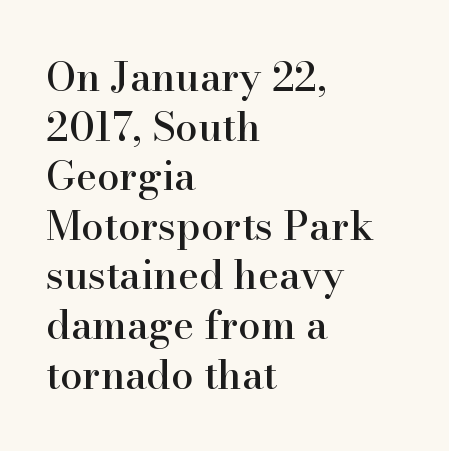
Q: Is the text italic (slanted)? A: No, it is upright.
Q: Is the typeface a serif or a sans-serif typeface? A: Serif.
Q: Is the text underlined? A: No.
Q: How is the paragraph aligned? A: Left-aligned.
Q: Is the spacing between letters normal or unusually wide? A: Normal.
Q: Width (condensed, normal, or wide)? A: Normal.
Q: Stroke contrast? A: High.
Q: x-height? A: Small.
Q: Monospaced? A: No.
